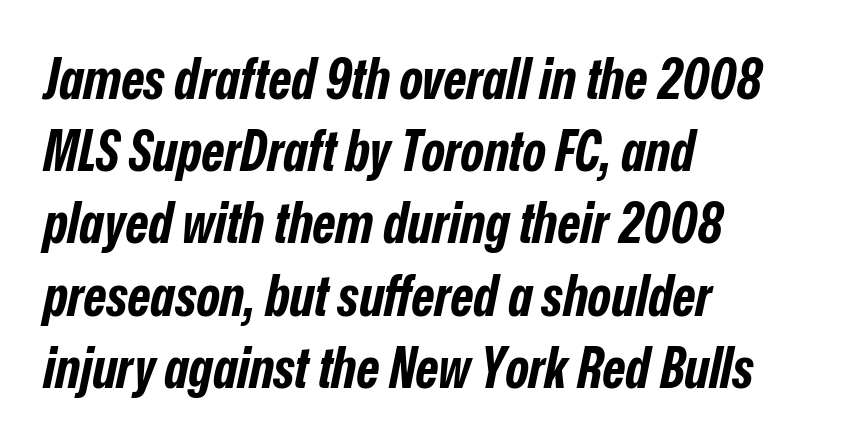
Q: Is the text bold? A: Yes.
Q: Is the text italic (slanted)? A: Yes, it leans right by about 12 degrees.
Q: Is the text underlined? A: No.
Q: How is the paragraph aligned? A: Left-aligned.
Q: Is the spacing between letters normal or unusually wide? A: Normal.
Q: Is the spacing between lines tight, normal or loose? A: Normal.
Q: Width (condensed, normal, or wide)? A: Condensed.
Q: Stroke contrast? A: Low.
Q: x-height? A: Medium.
Q: Monospaced? A: No.
